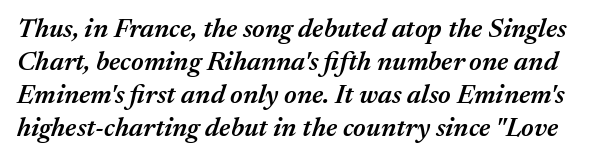
{"italic": "yes", "lean": "right", "slant_degrees": 17, "bold": "semi", "underline": "no", "line_spacing_ratio": 1.22, "letter_spacing": "normal", "letter_spacing_em": 0.0, "glyph_px": 27}
